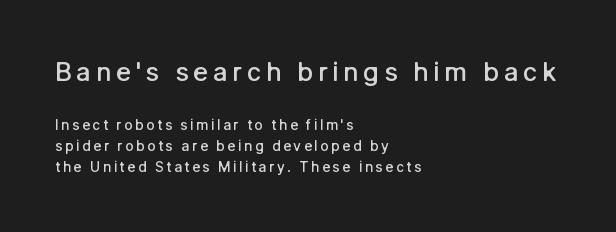
The image shows 26 px text type, upright; set left-aligned, normal line spacing (1.53x), not underlined; the first (top) block is 1.86x larger.
